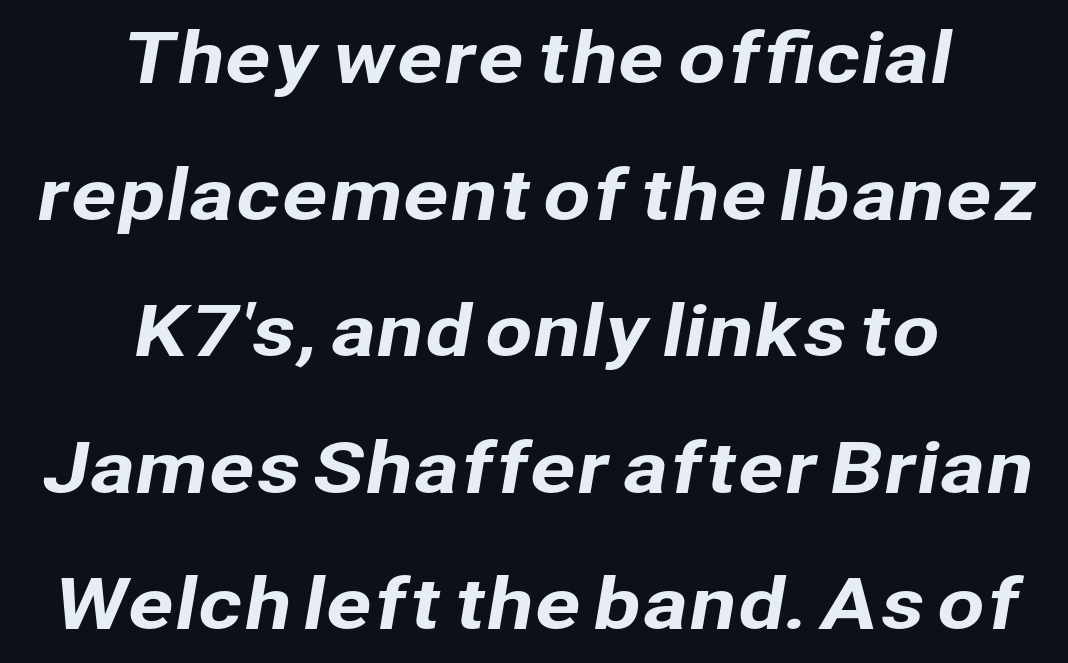
{"serif": "no", "width": "normal", "stroke_contrast": "low", "x_height": "medium", "monospaced": "no", "underline": "no", "align": "center", "line_spacing": "loose", "line_spacing_ratio": 1.98, "letter_spacing": "normal", "letter_spacing_em": 0.0, "glyph_px": 69}
